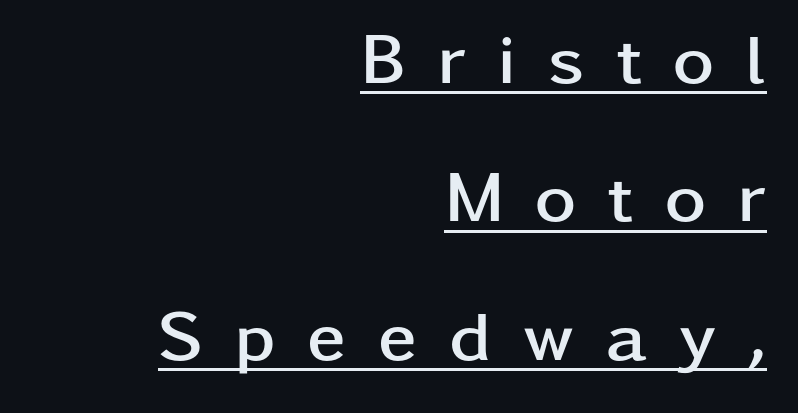
The image shows 71 px semibold, wide sans-serif type, upright; set right-aligned, loose line spacing (1.95x), unusually wide letter spacing (+0.44 em), underlined; low stroke contrast and a medium x-height.
